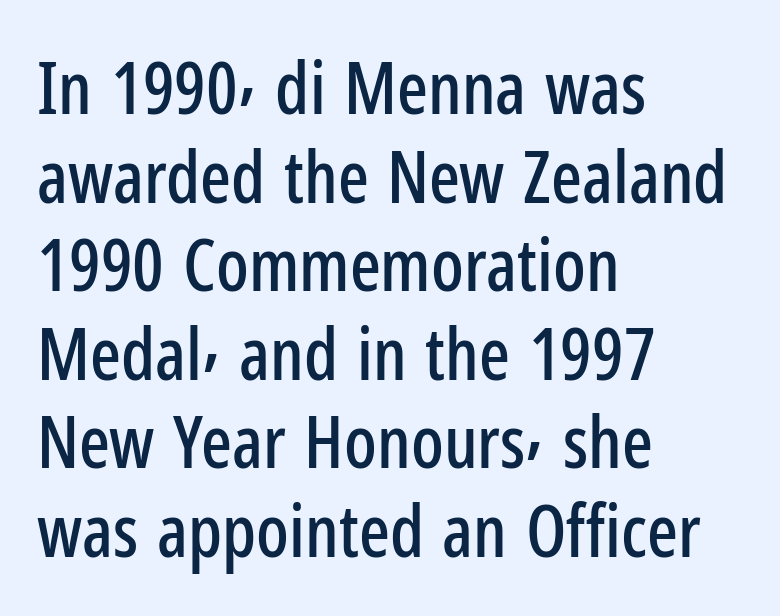
{"serif": "no", "italic": "no", "width": "condensed", "stroke_contrast": "low", "x_height": "medium", "monospaced": "no", "underline": "no", "align": "left", "line_spacing_ratio": 1.23, "letter_spacing": "normal", "letter_spacing_em": 0.0, "glyph_px": 72}
